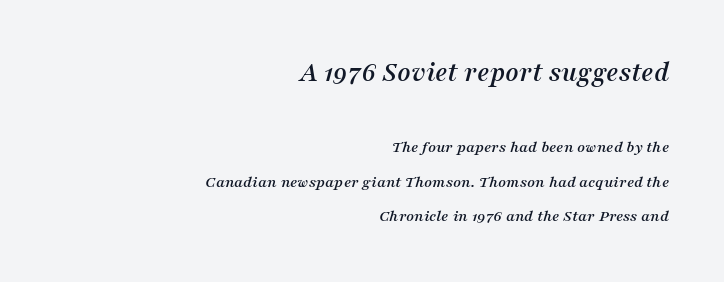
{"serif": "yes", "italic": "yes", "lean": "right", "slant_degrees": 16, "width": "normal", "stroke_contrast": "medium", "x_height": "medium", "monospaced": "no", "underline": "no", "align": "right", "line_spacing": "loose", "line_spacing_ratio": 2.01, "letter_spacing": "normal", "letter_spacing_em": 0.0, "larger_block": "first", "size_ratio": 1.71, "glyph_px": 29}
